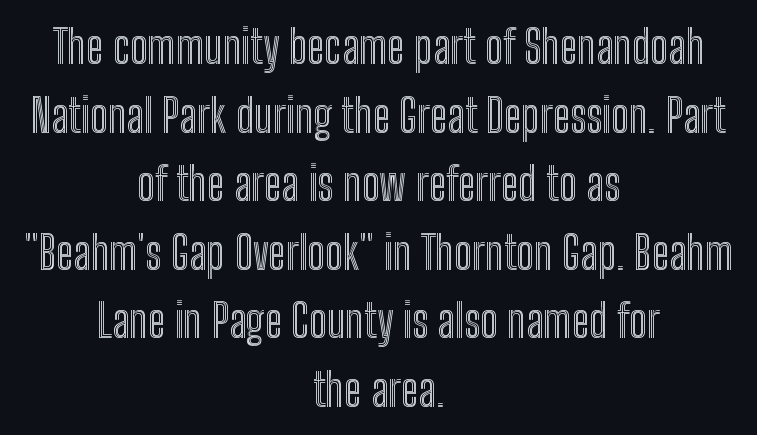
Q: Is the text italic (slanted)? A: No, it is upright.
Q: Is the text underlined? A: No.
Q: How is the paragraph aligned? A: Centered.
Q: Is the spacing between letters normal or unusually wide? A: Normal.
Q: Is the spacing between lines tight, normal or loose? A: Normal.
Q: Width (condensed, normal, or wide)? A: Condensed.
Q: x-height? A: Medium.
Q: Monospaced? A: No.
